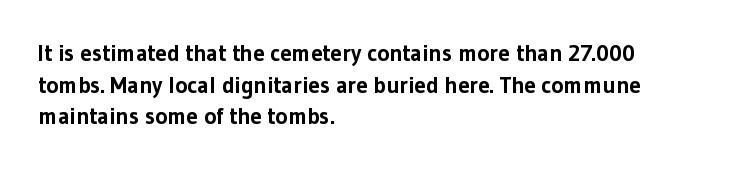
The lines are quadded left. Regular leading. Nothing unusual about the tracking: characters are spaced as the font intends. The font is running at its bold setting. Tall strokes in this sample are plumb rather than angled.
